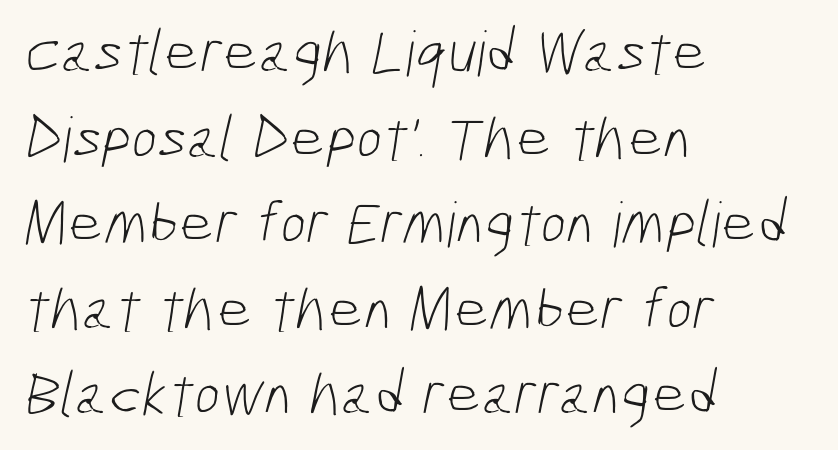
Q: Is the text bold? A: No.
Q: Is the typeface a serif or a sans-serif typeface? A: Sans-serif.
Q: Is the text underlined? A: No.
Q: How is the paragraph aligned? A: Left-aligned.
Q: Is the spacing between letters normal or unusually wide? A: Normal.
Q: Is the spacing between lines tight, normal or loose? A: Normal.
Q: Width (condensed, normal, or wide)? A: Condensed.
Q: Stroke contrast? A: Low.
Q: x-height? A: Medium.
Q: Monospaced? A: No.
